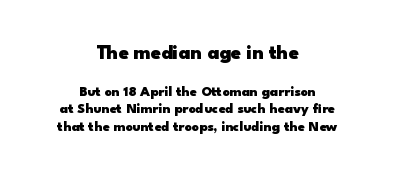
A student would call this center alignment; a typographer would say set centered. It's the straight-up-and-down kind of type. The designer gave the opening block more size than the closing block. Chunky letters — that's bold for sure. Characters follow at the spacing the type designer built in. Only glyphs here, with clear space below each row.
